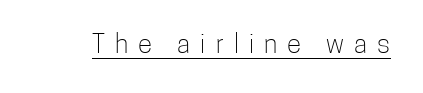
{"italic": "no", "bold": "no", "underline": "yes", "letter_spacing": "wide", "letter_spacing_em": 0.39, "glyph_px": 26}
